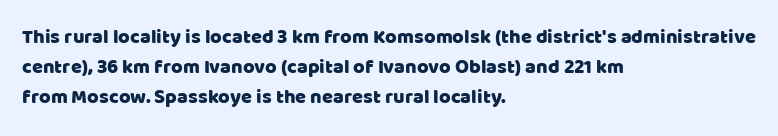
{"italic": "no", "underline": "no", "align": "left", "line_spacing": "normal", "line_spacing_ratio": 1.5, "letter_spacing": "normal", "letter_spacing_em": 0.0, "glyph_px": 20}
